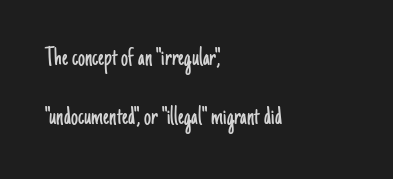
{"serif": "no", "italic": "no", "bold": "no", "weight": "light", "width": "condensed", "stroke_contrast": "low", "x_height": "small", "monospaced": "no", "underline": "no", "align": "left", "line_spacing": "loose", "line_spacing_ratio": 2.12, "letter_spacing": "normal", "letter_spacing_em": 0.0, "glyph_px": 28}
